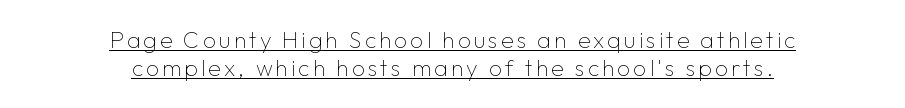
Q: Is the text bold? A: No.
Q: Is the text italic (slanted)? A: No, it is upright.
Q: Is the text underlined? A: Yes.
Q: How is the paragraph aligned? A: Centered.
